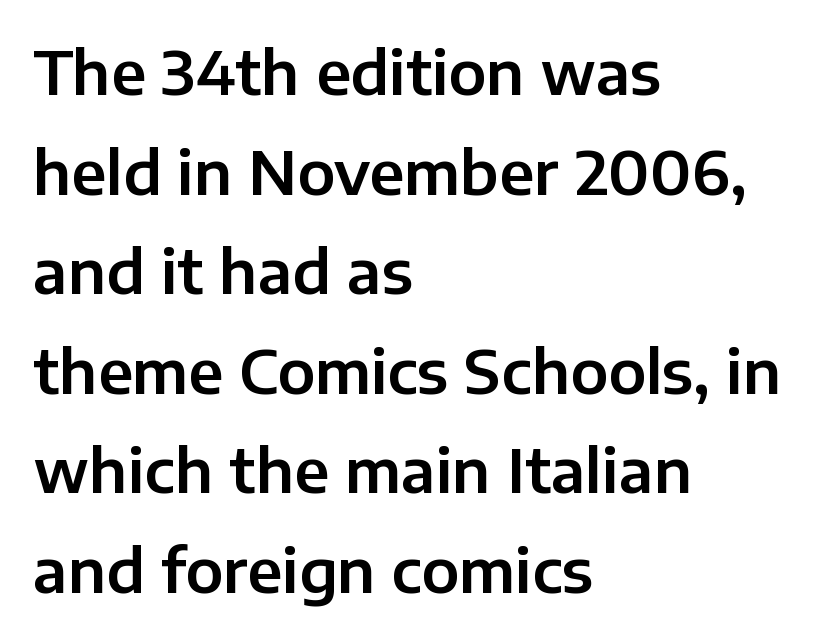
The image shows 60 px sans-serif type, upright; set left-aligned, normal line spacing (1.66x), normal letter spacing, not underlined; low stroke contrast and a medium x-height.
